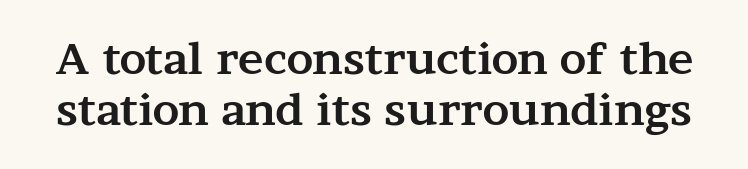
The image shows 43 px bold, wide serif type, upright; set line spacing 1.19x, normal letter spacing, not underlined; medium stroke contrast and a medium x-height.
